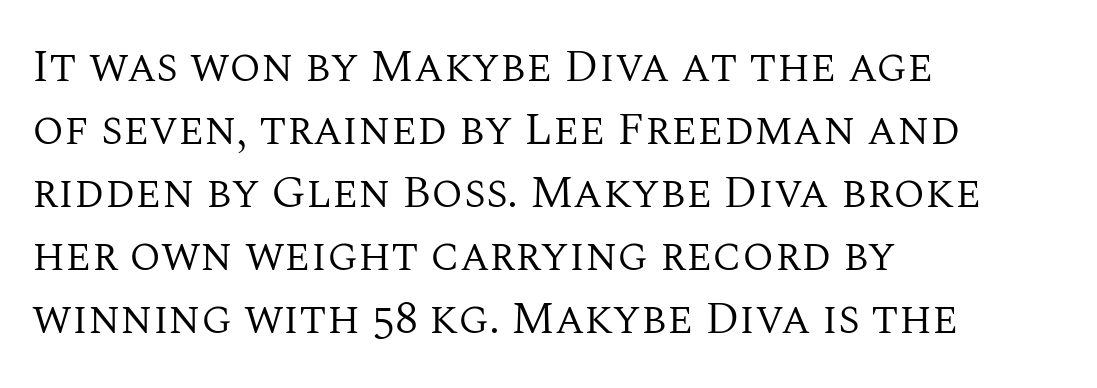
The image shows 46 px regular-weight serif type, upright; set left-aligned, normal line spacing (1.37x), normal letter spacing, not underlined; medium stroke contrast and a large x-height.
